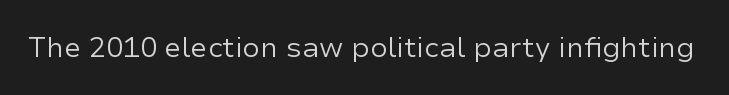
The specimen omits any rule beneath the text block's lines. Short note: letters normally spaced. Vertical strokes here are truly vertical. Note the varied advance widths — an 'i' is clearly narrower than an 'm'. The face used here is a sans, in the tradition of grotesques and geometrics.
